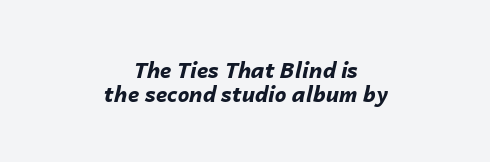
{"italic": "yes", "lean": "right", "slant_degrees": 14, "bold": "yes", "underline": "no", "align": "center", "line_spacing": "tight", "line_spacing_ratio": 1.13, "letter_spacing": "normal", "letter_spacing_em": 0.0, "glyph_px": 21}
